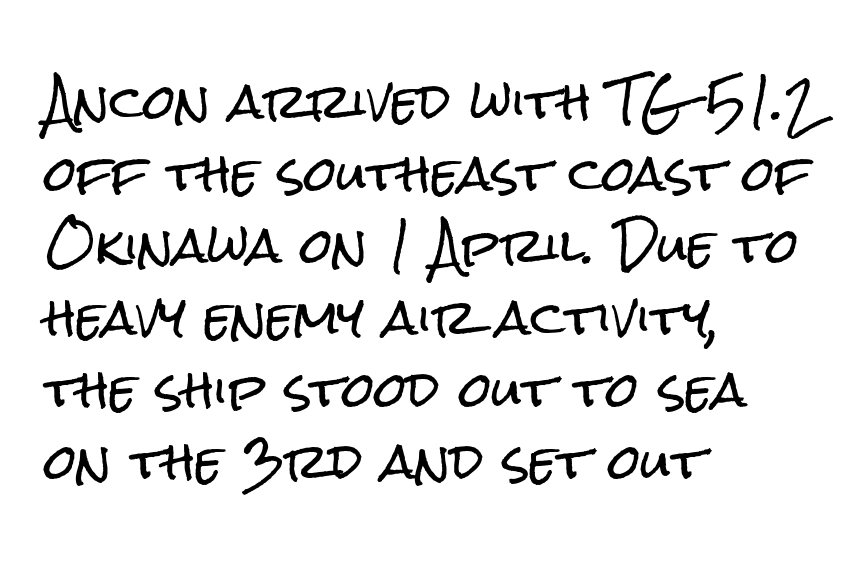
The image shows 47 px condensed sans-serif type, upright; set left-aligned, normal line spacing (1.53x), normal letter spacing, not underlined; low stroke contrast and a medium x-height.
